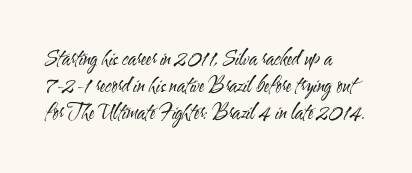
Honestly, there is no underline to notice here at all. The ragged edge is on the right, which tells us the setting is flush left. Tracking here is standard; glyphs follow each other at the usual distance.
